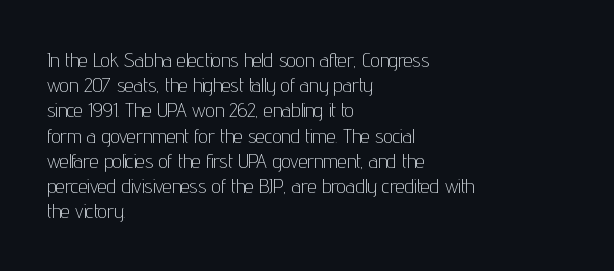
The image shows 20 px text type, upright; set left-aligned, normal line spacing (1.26x), normal letter spacing, not underlined.
